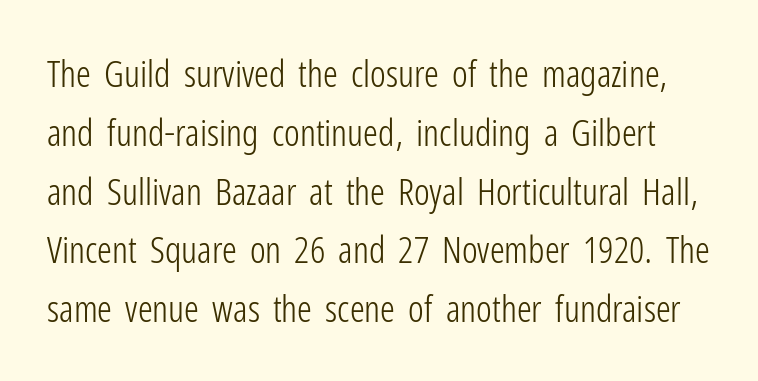
The image shows 37 px light, condensed sans-serif type, upright; set normal line spacing (1.59x), normal letter spacing, not underlined; low stroke contrast and a medium x-height.
